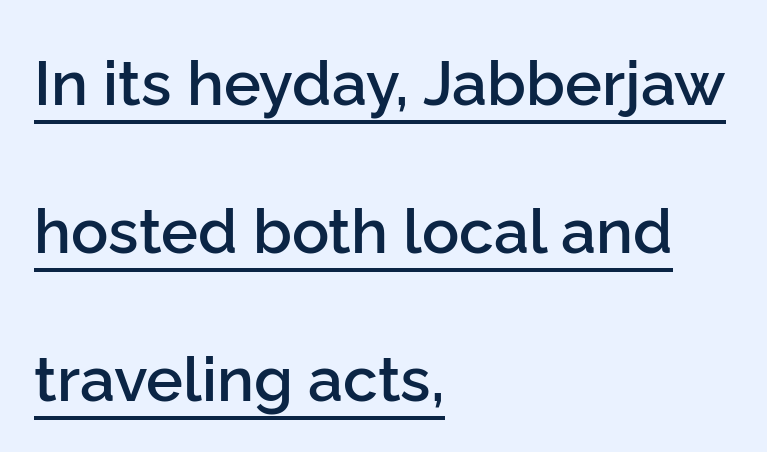
{"serif": "no", "italic": "no", "bold": "semi", "weight": "semibold", "width": "normal", "stroke_contrast": "low", "x_height": "medium", "monospaced": "no", "underline": "yes", "align": "left", "line_spacing": "loose", "line_spacing_ratio": 2.39, "letter_spacing": "normal", "letter_spacing_em": 0.0, "glyph_px": 62}
